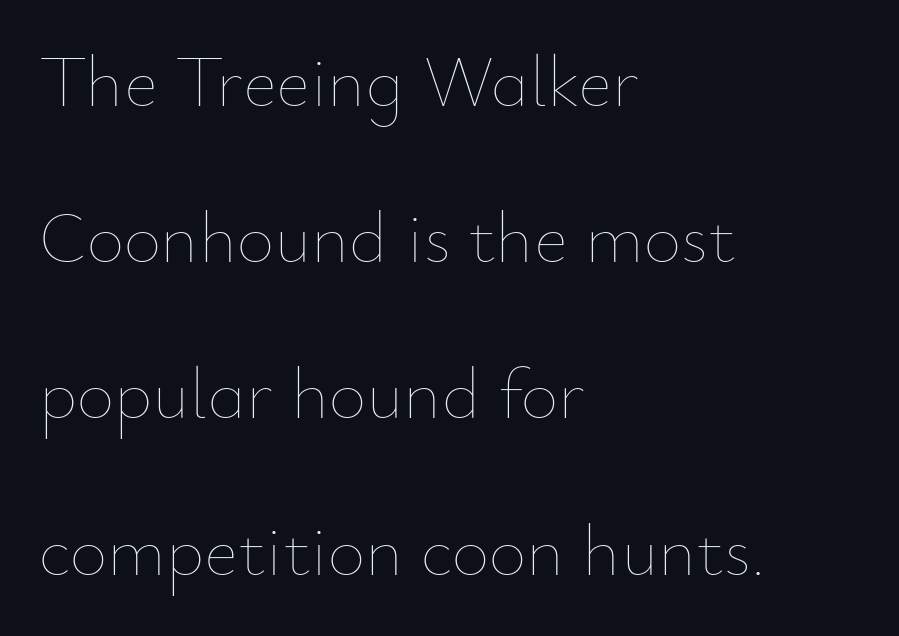
The image shows 73 px thin type, upright; set left-aligned, loose line spacing (2.14x), normal letter spacing, not underlined; low stroke contrast and a small x-height.
